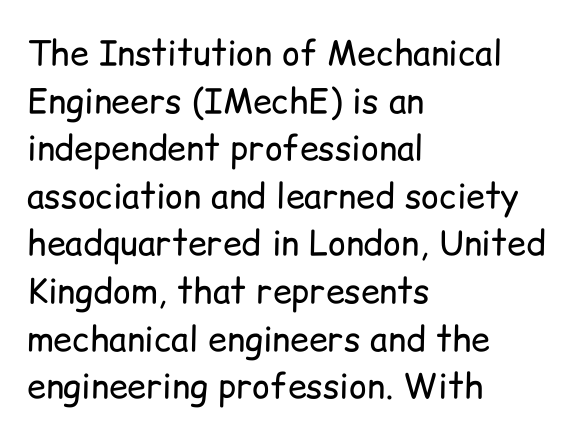
The image shows 34 px regular-weight sans-serif type, upright; set left-aligned, normal line spacing (1.4x), normal letter spacing, not underlined; low stroke contrast and a medium x-height.
